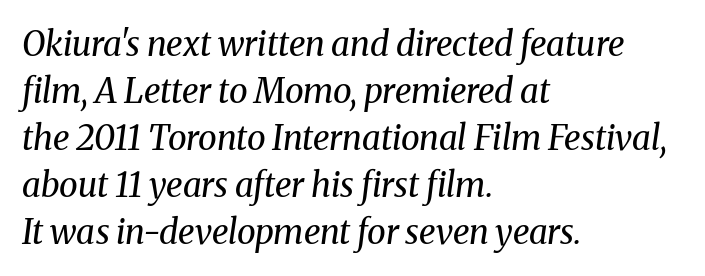
Q: Is the text bold? A: No.
Q: Is the text italic (slanted)? A: Yes, it leans right by about 8 degrees.
Q: Is the typeface a serif or a sans-serif typeface? A: Serif.
Q: Is the text underlined? A: No.
Q: How is the paragraph aligned? A: Left-aligned.
Q: Is the spacing between letters normal or unusually wide? A: Normal.
Q: Is the spacing between lines tight, normal or loose? A: Normal.
Q: Width (condensed, normal, or wide)? A: Normal.
Q: Stroke contrast? A: Medium.
Q: x-height? A: Medium.
Q: Monospaced? A: No.
